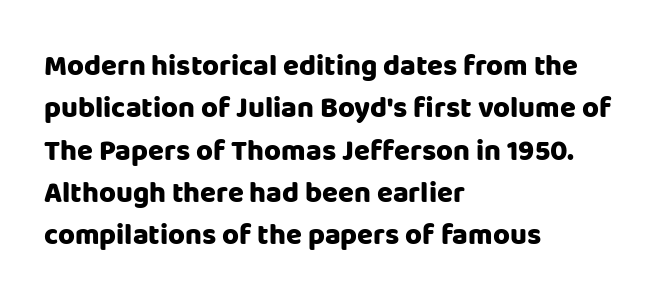
{"serif": "no", "italic": "no", "bold": "yes", "weight": "heavy", "width": "normal", "stroke_contrast": "low", "x_height": "large", "monospaced": "no", "underline": "no", "align": "left", "line_spacing": "normal", "line_spacing_ratio": 1.46, "letter_spacing": "normal", "letter_spacing_em": 0.0, "glyph_px": 29}
